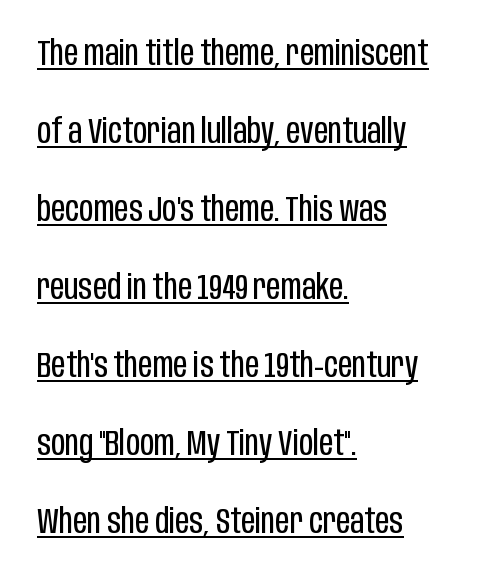
The image shows 35 px regular-weight, condensed sans-serif type, upright; set left-aligned, loose line spacing (2.23x), normal letter spacing, underlined; low stroke contrast and a large x-height.
